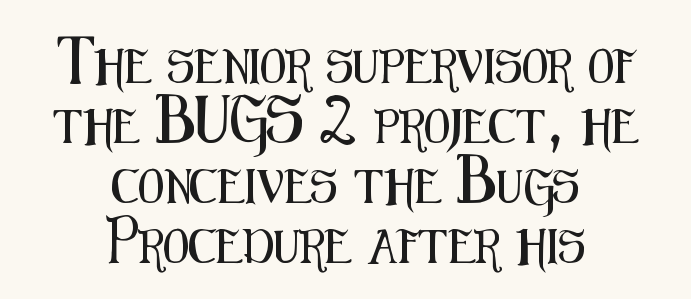
The image shows 34 px condensed type, upright; set centered, line spacing 1.76x, normal letter spacing, not underlined; medium stroke contrast and a medium x-height.
